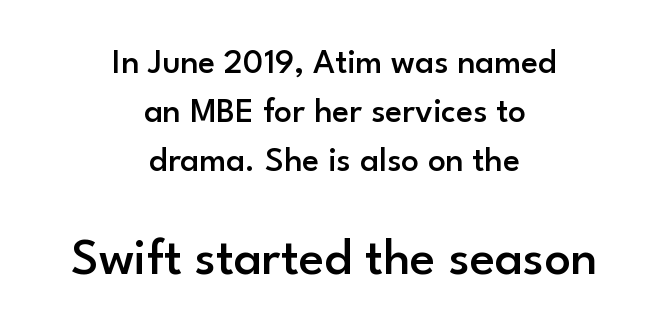
Q: Is the text bold? A: Semi-bold.
Q: Is the text italic (slanted)? A: No, it is upright.
Q: Is the typeface a serif or a sans-serif typeface? A: Sans-serif.
Q: Is the text underlined? A: No.
Q: How is the paragraph aligned? A: Centered.
Q: Is the spacing between letters normal or unusually wide? A: Normal.
Q: Is the spacing between lines tight, normal or loose? A: Normal.
Q: Which block of text is set in a larger size, the first (top) or the second (bottom)? A: The second (bottom) one.
Q: Width (condensed, normal, or wide)? A: Normal.
Q: Stroke contrast? A: Low.
Q: x-height? A: Small.
Q: Monospaced? A: No.
